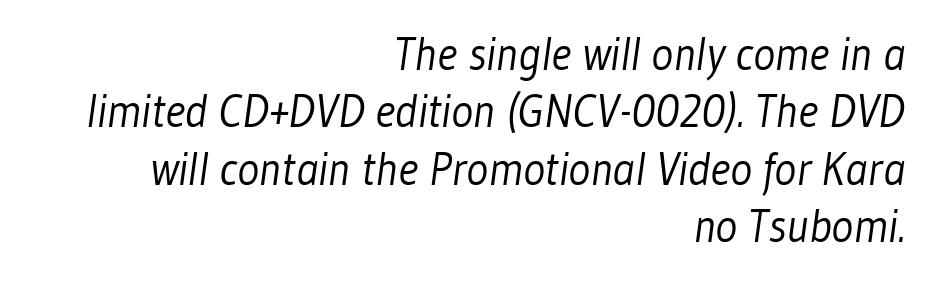
The image shows 46 px light, condensed sans-serif type; set right-aligned, normal line spacing (1.25x), normal letter spacing, not underlined; low stroke contrast and a medium x-height.
